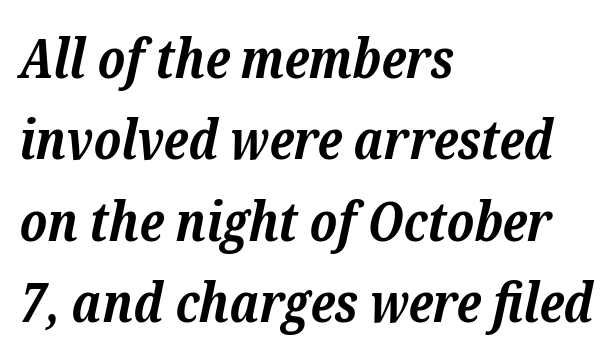
{"serif": "yes", "italic": "yes", "lean": "right", "slant_degrees": 12, "bold": "yes", "weight": "bold", "width": "normal", "stroke_contrast": "low", "x_height": "medium", "monospaced": "no", "underline": "no", "align": "left", "line_spacing": "normal", "line_spacing_ratio": 1.48, "letter_spacing": "normal", "letter_spacing_em": 0.0, "glyph_px": 55}
